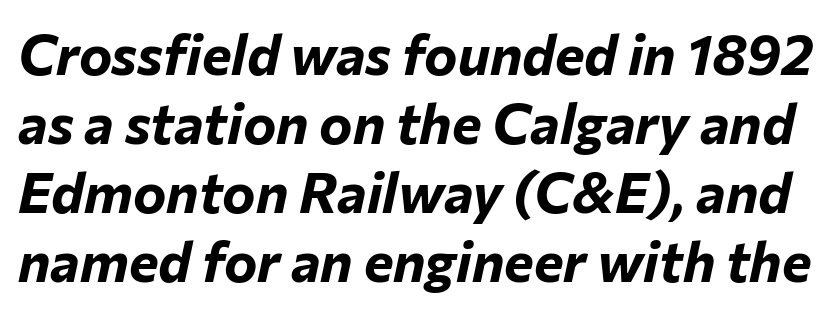
Q: Is the text bold? A: Yes.
Q: Is the text italic (slanted)? A: Yes, it leans right by about 12 degrees.
Q: Is the text underlined? A: No.
Q: Is the spacing between letters normal or unusually wide? A: Normal.
Q: Width (condensed, normal, or wide)? A: Normal.
Q: Stroke contrast? A: Low.
Q: x-height? A: Medium.
Q: Monospaced? A: No.
